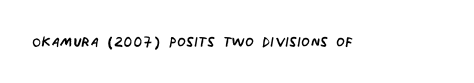
{"bold": "no", "underline": "no", "letter_spacing": "normal", "letter_spacing_em": 0.0, "glyph_px": 20}
